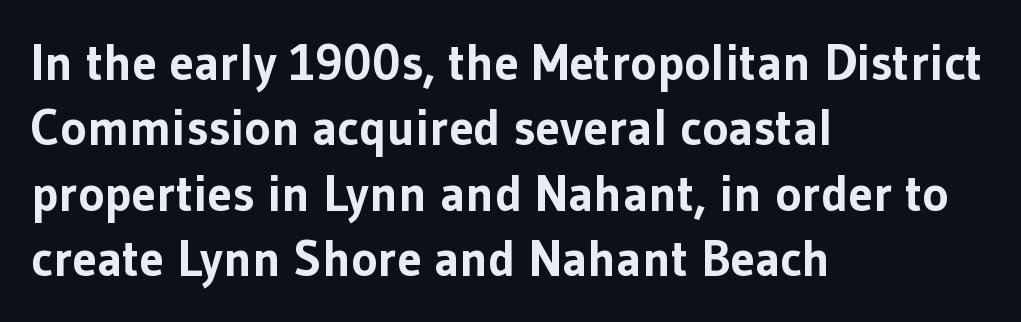
{"serif": "no", "italic": "no", "bold": "yes", "weight": "bold", "width": "normal", "stroke_contrast": "low", "x_height": "medium", "monospaced": "no", "underline": "no", "align": "left", "line_spacing": "normal", "line_spacing_ratio": 1.31, "letter_spacing": "normal", "letter_spacing_em": 0.0, "glyph_px": 50}
